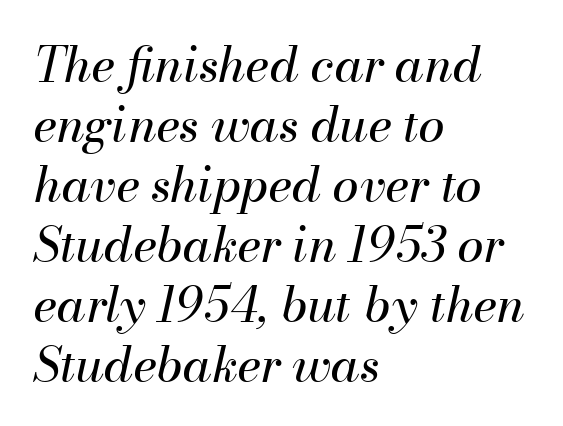
{"italic": "yes", "lean": "right", "slant_degrees": 13, "bold": "no", "weight": "regular", "width": "normal", "stroke_contrast": "medium", "x_height": "small", "monospaced": "no", "underline": "no", "align": "left", "line_spacing": "normal", "line_spacing_ratio": 1.25, "letter_spacing": "normal", "letter_spacing_em": 0.0, "glyph_px": 48}
